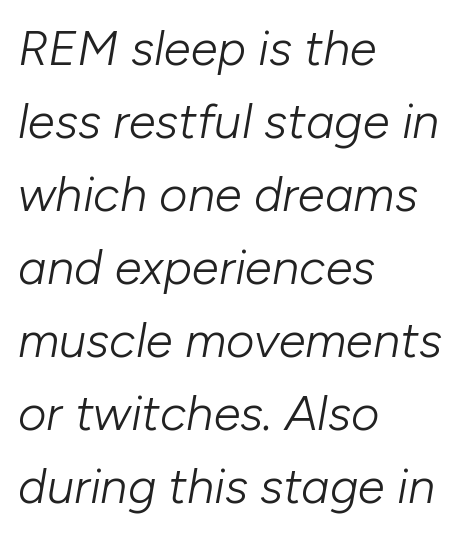
{"italic": "yes", "lean": "right", "slant_degrees": 10, "bold": "no", "weight": "light", "width": "normal", "stroke_contrast": "low", "x_height": "medium", "monospaced": "no", "underline": "no", "align": "left", "line_spacing": "normal", "line_spacing_ratio": 1.49, "letter_spacing": "normal", "letter_spacing_em": 0.0, "glyph_px": 49}
